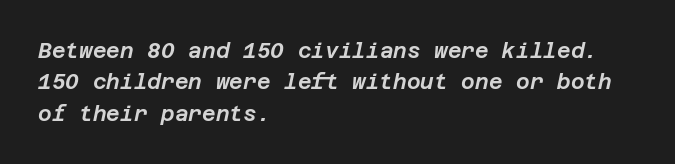
{"italic": "yes", "lean": "right", "slant_degrees": 12, "underline": "no", "align": "left", "line_spacing": "normal", "line_spacing_ratio": 1.49, "letter_spacing": "normal", "letter_spacing_em": 0.0, "glyph_px": 21}
